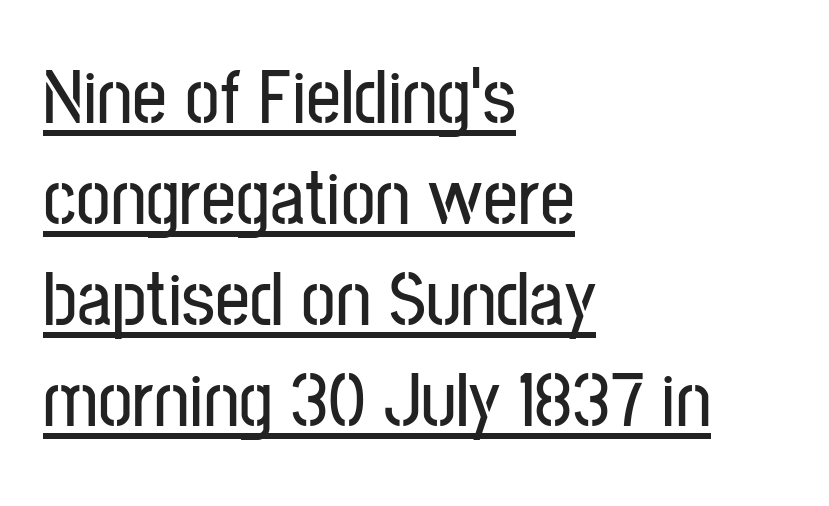
The image shows 77 px condensed sans-serif type, upright; set left-aligned, normal line spacing (1.31x), normal letter spacing, underlined; low stroke contrast and a medium x-height.
